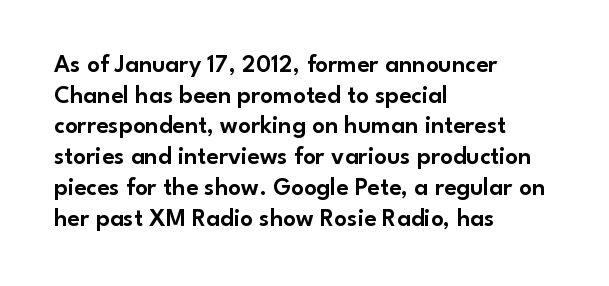
The image shows 25 px text type, upright; set left-aligned, line spacing 1.23x, normal letter spacing, not underlined.
